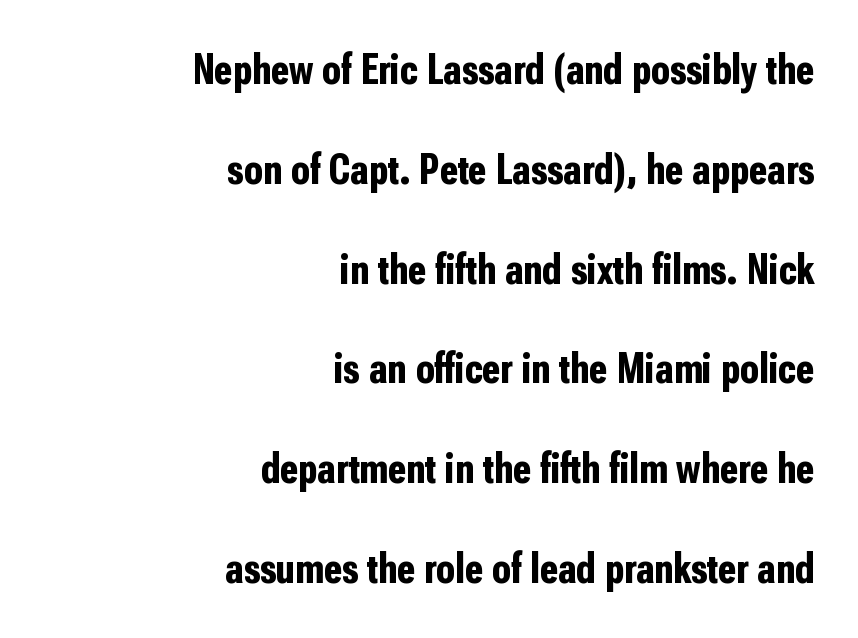
Q: Is the text bold? A: Yes.
Q: Is the text italic (slanted)? A: No, it is upright.
Q: Is the typeface a serif or a sans-serif typeface? A: Sans-serif.
Q: Is the text underlined? A: No.
Q: How is the paragraph aligned? A: Right-aligned.
Q: Is the spacing between letters normal or unusually wide? A: Normal.
Q: Is the spacing between lines tight, normal or loose? A: Loose.
Q: Width (condensed, normal, or wide)? A: Condensed.
Q: Stroke contrast? A: Low.
Q: x-height? A: Medium.
Q: Monospaced? A: No.
